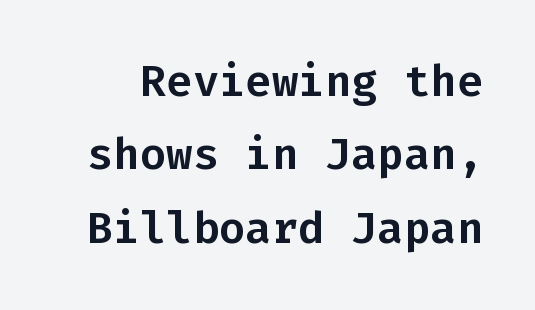
Q: Is the text italic (slanted)? A: No, it is upright.
Q: Is the typeface a serif or a sans-serif typeface? A: Sans-serif.
Q: Is the text underlined? A: No.
Q: Is the spacing between letters normal or unusually wide? A: Normal.
Q: Is the spacing between lines tight, normal or loose? A: Normal.
Q: Width (condensed, normal, or wide)? A: Normal.
Q: Stroke contrast? A: Low.
Q: x-height? A: Medium.
Q: Monospaced? A: Yes.
